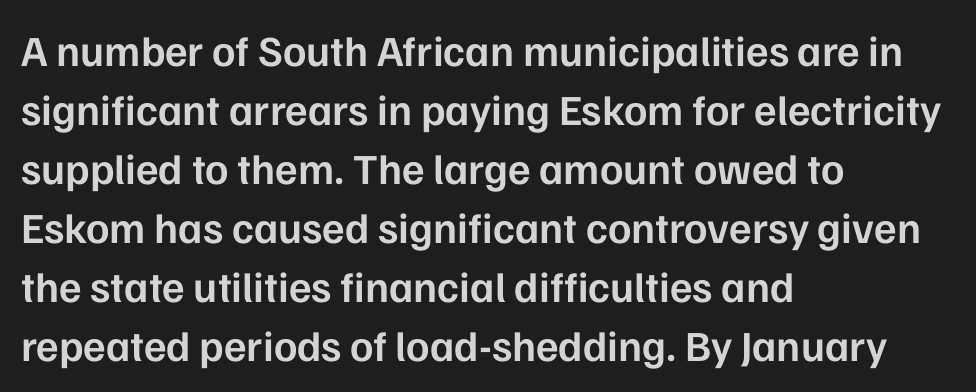
The typeface chosen for these lines omits serifs. The area under the type is left untouched. The vertical gap from one line to the next is medium. This is moderately heavy type, rendered in semibold. The text block is weighted toward the left margin, trailing off unevenly rightward. The passage shown has conventional tracking throughout.
